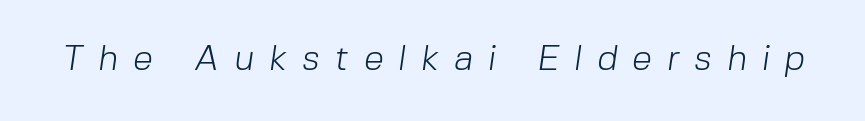
{"serif": "no", "bold": "no", "weight": "light", "width": "normal", "stroke_contrast": "low", "x_height": "medium", "monospaced": "no", "underline": "no", "letter_spacing": "wide", "letter_spacing_em": 0.42, "glyph_px": 36}
